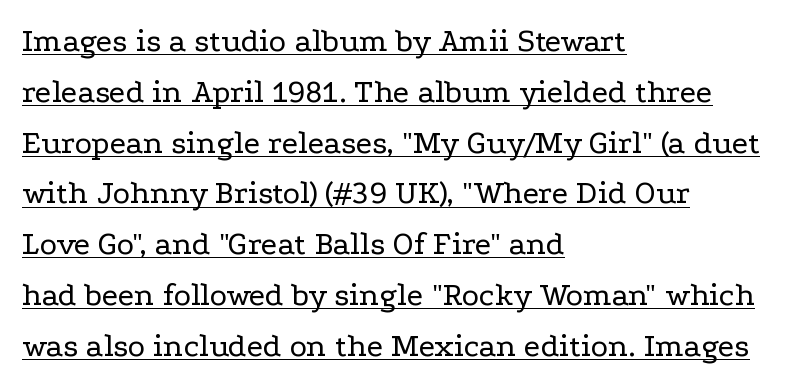
{"serif": "yes", "italic": "no", "bold": "no", "weight": "regular", "width": "wide", "stroke_contrast": "low", "x_height": "medium", "monospaced": "no", "underline": "yes", "align": "left", "line_spacing": "normal", "line_spacing_ratio": 1.54, "letter_spacing": "normal", "letter_spacing_em": 0.0, "glyph_px": 33}
